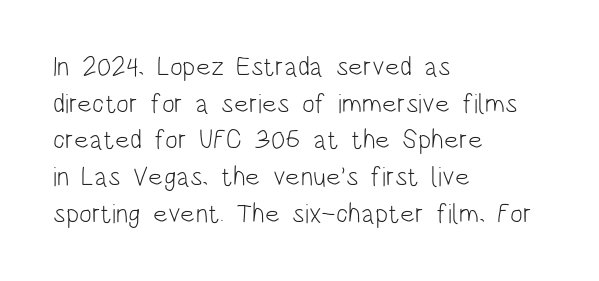
{"italic": "no", "bold": "no", "underline": "no", "align": "left", "line_spacing": "normal", "line_spacing_ratio": 1.36, "letter_spacing": "normal", "letter_spacing_em": 0.0, "glyph_px": 27}
